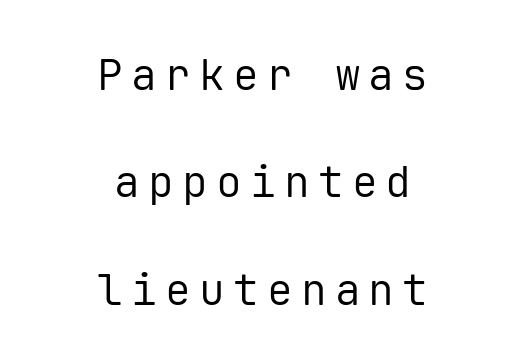
{"serif": "no", "italic": "no", "bold": "no", "weight": "regular", "width": "normal", "stroke_contrast": "low", "x_height": "medium", "monospaced": "yes", "underline": "no", "align": "center", "line_spacing": "loose", "line_spacing_ratio": 2.5, "glyph_px": 43}
